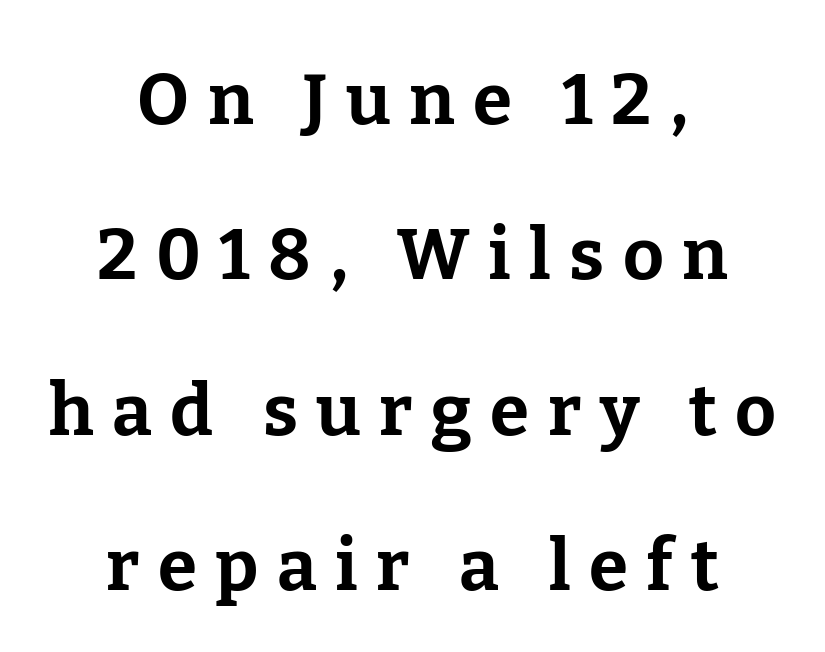
Q: Is the text bold? A: Yes.
Q: Is the text italic (slanted)? A: No, it is upright.
Q: Is the typeface a serif or a sans-serif typeface? A: Serif.
Q: Is the text underlined? A: No.
Q: How is the paragraph aligned? A: Centered.
Q: Is the spacing between letters normal or unusually wide? A: Unusually wide.
Q: Is the spacing between lines tight, normal or loose? A: Loose.
Q: Width (condensed, normal, or wide)? A: Normal.
Q: Stroke contrast? A: Low.
Q: x-height? A: Medium.
Q: Monospaced? A: No.
